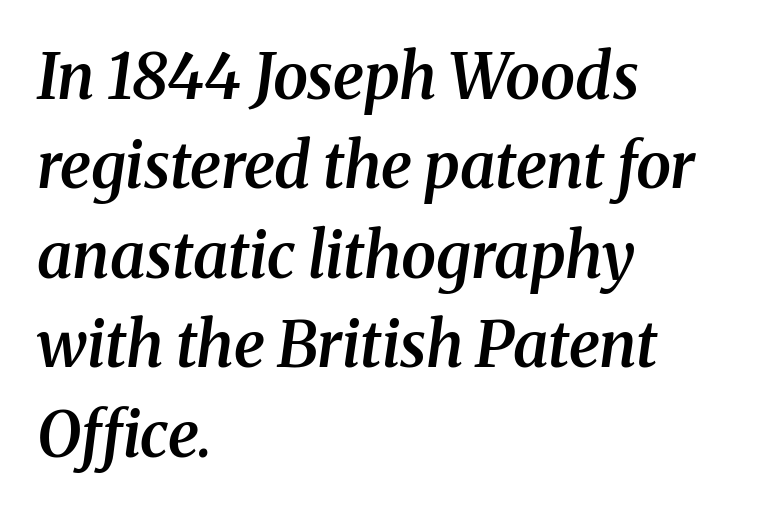
The image shows 63 px semibold serif type, italic (leaning right); set left-aligned, normal line spacing (1.42x), normal letter spacing, not underlined; medium stroke contrast and a medium x-height.
